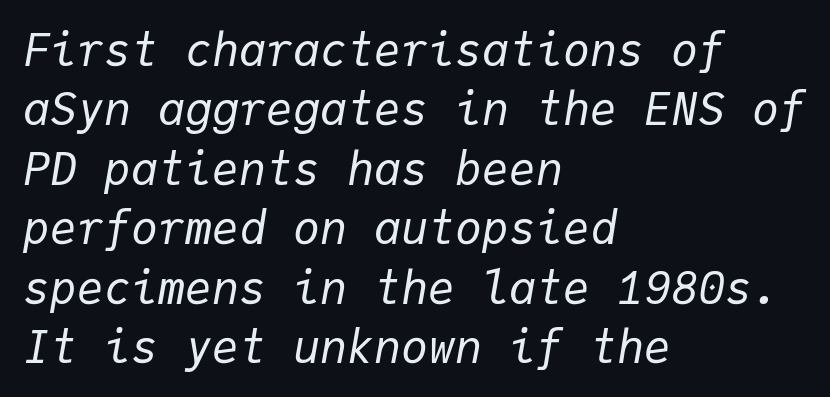
This rendering features lettering with no underline. Unbolded letterforms with no extra heft. The setting favours the left margin, as ordinary paragraphs usually do. Slanted lettering throughout. Words appear dense and cohesive because spacing is normal. Every character here occupies the same horizontal width, giving the sample a typewriter-like rhythm.
